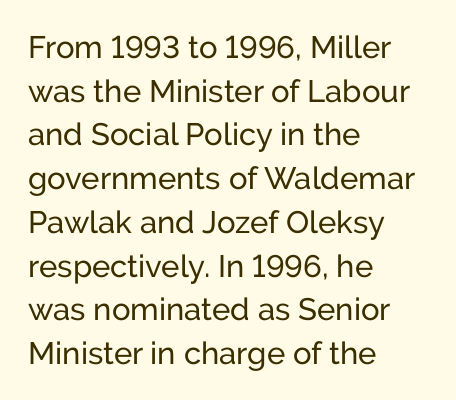
You can tell from the bare stems that sans-serif type was used. Think standard paragraph weight, or any step lighter than that. Spacing between characters is what you'd get straight out of the box. Check the space under the baseline: it is left empty.
